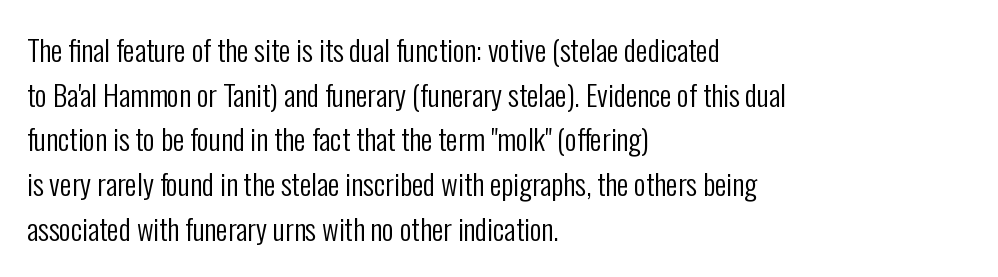
Q: Is the text bold? A: No.
Q: Is the text italic (slanted)? A: No, it is upright.
Q: Is the typeface a serif or a sans-serif typeface? A: Sans-serif.
Q: Is the text underlined? A: No.
Q: How is the paragraph aligned? A: Left-aligned.
Q: Is the spacing between letters normal or unusually wide? A: Normal.
Q: Is the spacing between lines tight, normal or loose? A: Normal.
Q: Width (condensed, normal, or wide)? A: Condensed.
Q: Stroke contrast? A: Low.
Q: x-height? A: Medium.
Q: Monospaced? A: No.
